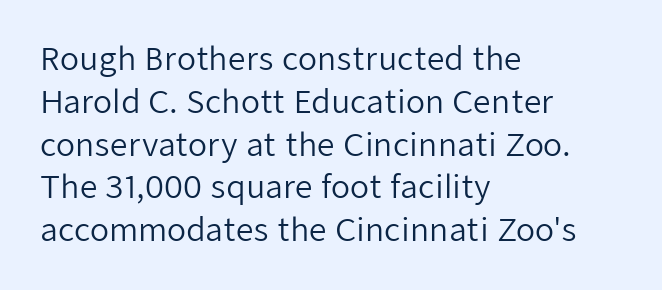
The image shows 31 px regular-weight sans-serif type, upright; set left-aligned, normal line spacing (1.38x), normal letter spacing, not underlined; low stroke contrast and a medium x-height.
